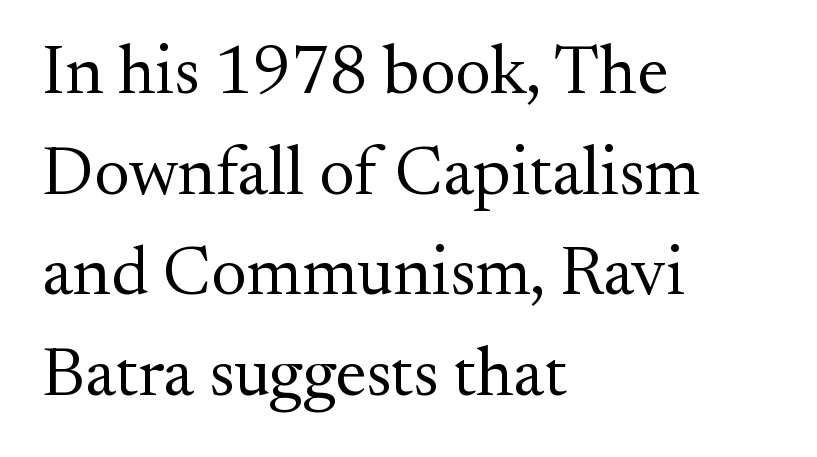
The image shows 69 px regular-weight serif type, upright; set left-aligned, normal line spacing (1.46x), normal letter spacing, not underlined; medium stroke contrast and a small x-height.
